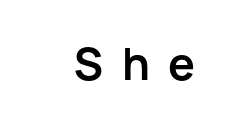
The rendering uses natural spacing where letterforms have individual widths. Every row of glyphs terminates at an identical x-position on the right. Note: no serifs on the glyphs. Designer's note — italics off, roman on. The specimen omits any rule beneath the text block's lines. The letters are bold, with thick, heavy strokes.
